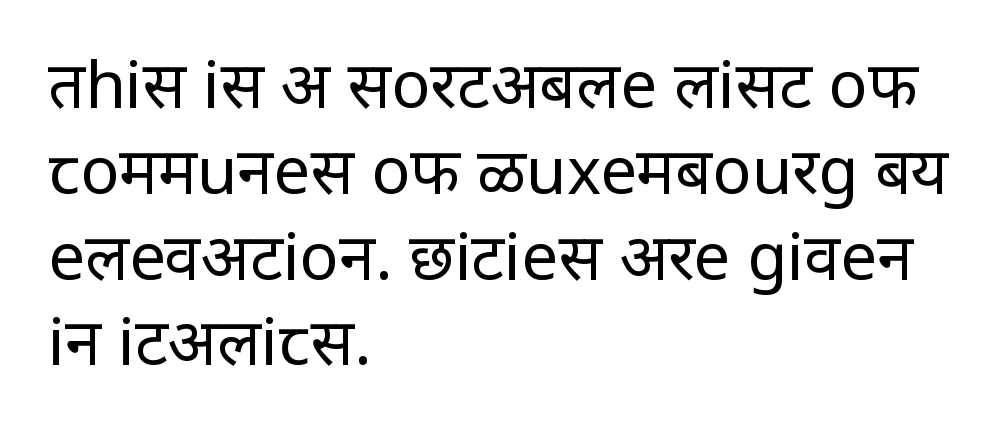
These lines sit exactly where default settings would place them. If you drew a line through each stem, it would be perfectly vertical. Character widths vary here, with narrow letters taking less room than wide ones. These glyphs show unthickened strokes, regular width or finer. Letters rest on an invisible, unmarked baseline. Caption: multi-line text, flush left, ragged right.
